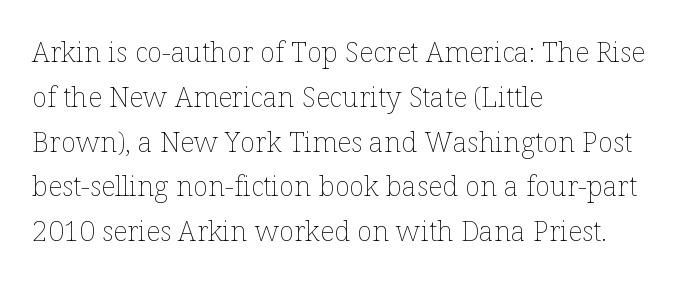
The passage shown has conventional tracking throughout. Descender tails drop into unmarked territory. The face used here is proportionally spaced, like ordinary book or web type. Typeset ragged right — the left edge is the straight one. The specimen reads as upright at a glance. Whoever set this chose a conventional vertical rhythm.
